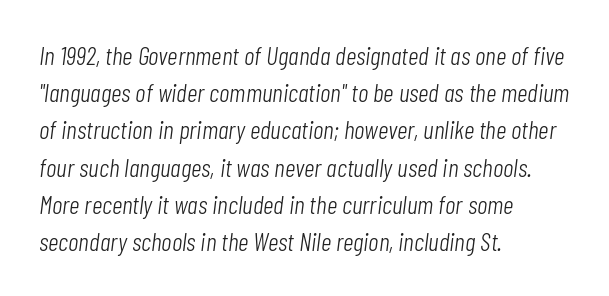
{"italic": "yes", "lean": "right", "slant_degrees": 7, "bold": "no", "underline": "no", "align": "left", "line_spacing": "normal", "line_spacing_ratio": 1.43, "letter_spacing": "normal", "letter_spacing_em": 0.0, "glyph_px": 26}
